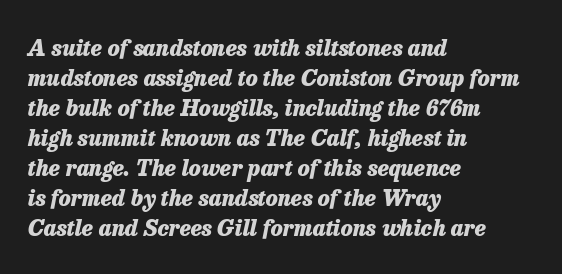
Q: Is the text bold? A: Yes.
Q: Is the text italic (slanted)? A: Yes, it leans right by about 13 degrees.
Q: Is the text underlined? A: No.
Q: How is the paragraph aligned? A: Left-aligned.
Q: Is the spacing between letters normal or unusually wide? A: Normal.
Q: Is the spacing between lines tight, normal or loose? A: Normal.
